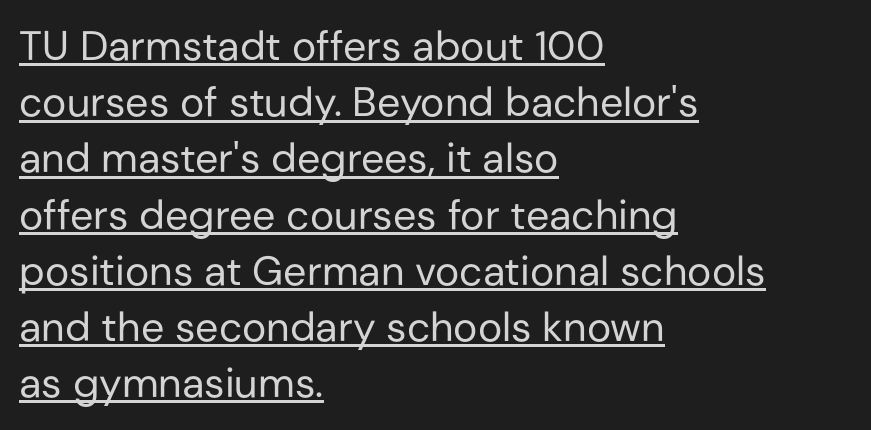
The image shows 41 px regular-weight sans-serif type, upright; set left-aligned, normal line spacing (1.37x), normal letter spacing, underlined; low stroke contrast and a medium x-height.
